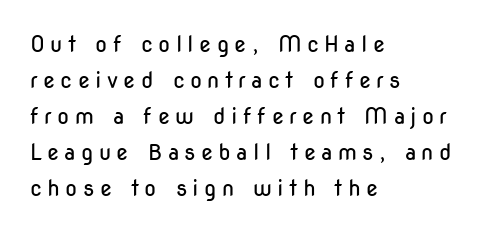
The image shows 22 px text type, upright; set left-aligned, normal line spacing (1.64x), unusually wide letter spacing (+0.24 em), not underlined.
